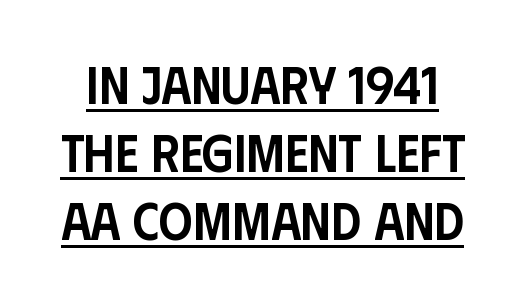
Q: Is the text bold? A: Semi-bold.
Q: Is the text italic (slanted)? A: No, it is upright.
Q: Is the typeface a serif or a sans-serif typeface? A: Sans-serif.
Q: Is the text underlined? A: Yes.
Q: Is the spacing between letters normal or unusually wide? A: Normal.
Q: Is the spacing between lines tight, normal or loose? A: Normal.
Q: Width (condensed, normal, or wide)? A: Condensed.
Q: Stroke contrast? A: Low.
Q: x-height? A: Large.
Q: Monospaced? A: No.
